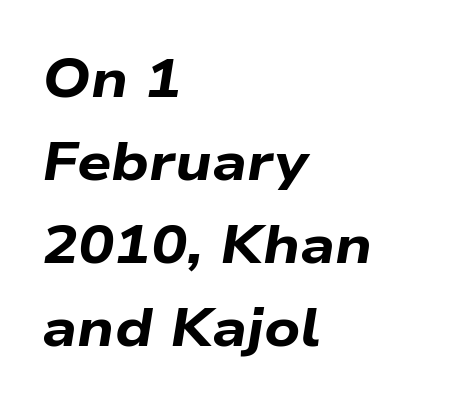
{"italic": "yes", "lean": "right", "slant_degrees": 9, "bold": "yes", "weight": "bold", "width": "wide", "stroke_contrast": "low", "x_height": "medium", "monospaced": "no", "underline": "no", "align": "left", "line_spacing": "normal", "line_spacing_ratio": 1.54, "letter_spacing": "normal", "letter_spacing_em": 0.0, "glyph_px": 54}
